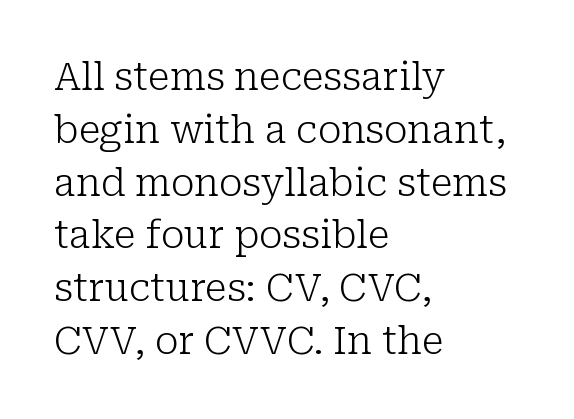
{"serif": "yes", "italic": "no", "bold": "no", "weight": "light", "width": "normal", "stroke_contrast": "low", "x_height": "medium", "monospaced": "no", "underline": "no", "align": "left", "line_spacing": "normal", "line_spacing_ratio": 1.39, "letter_spacing": "normal", "letter_spacing_em": 0.0, "glyph_px": 38}
